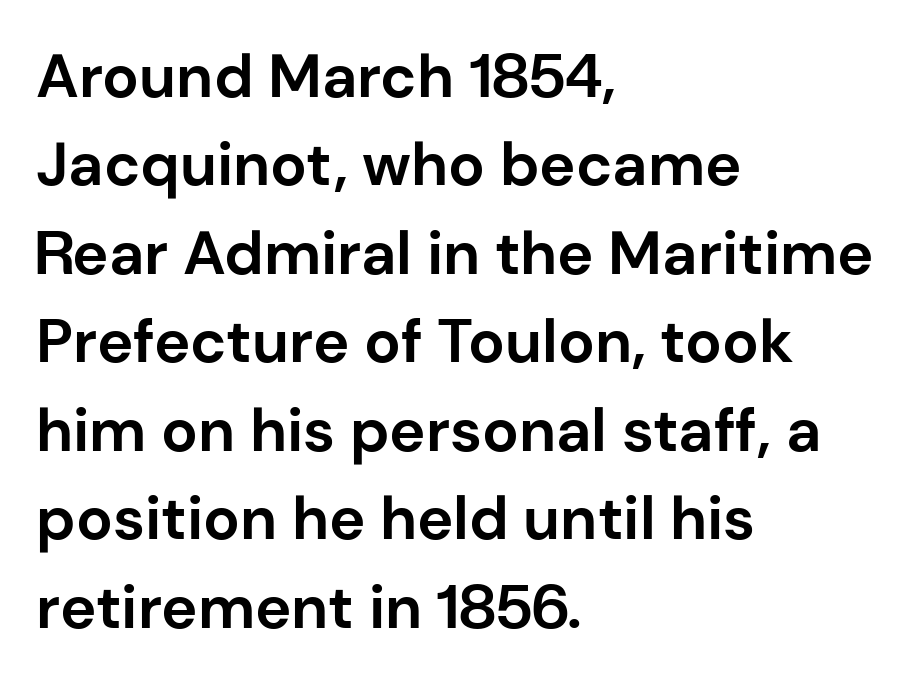
Q: Is the text bold? A: Yes.
Q: Is the text italic (slanted)? A: No, it is upright.
Q: Is the typeface a serif or a sans-serif typeface? A: Sans-serif.
Q: Is the text underlined? A: No.
Q: How is the paragraph aligned? A: Left-aligned.
Q: Is the spacing between letters normal or unusually wide? A: Normal.
Q: Is the spacing between lines tight, normal or loose? A: Normal.
Q: Width (condensed, normal, or wide)? A: Normal.
Q: Stroke contrast? A: Low.
Q: x-height? A: Medium.
Q: Monospaced? A: No.
